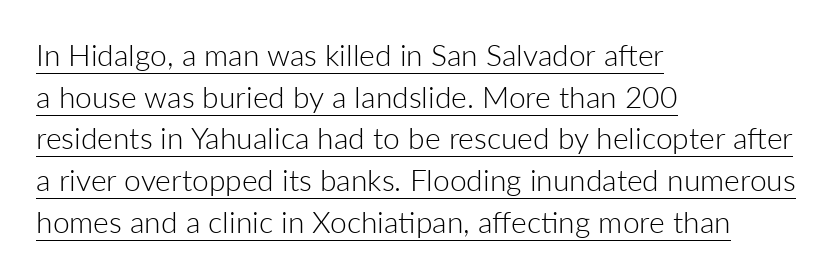
{"serif": "no", "italic": "no", "bold": "no", "weight": "light", "width": "normal", "stroke_contrast": "low", "x_height": "medium", "monospaced": "no", "underline": "yes", "align": "left", "line_spacing": "normal", "line_spacing_ratio": 1.39, "letter_spacing": "normal", "letter_spacing_em": 0.0, "glyph_px": 30}
